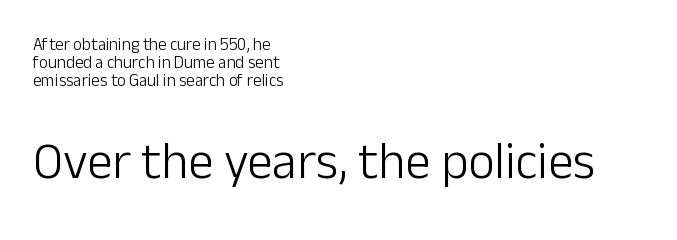
Where is the straight margin? On the left. The lettering stays uniformly vertical, giving the passage a roman look. Look at the tracking — it's just the regular setting, nothing added. Classification — sans serif.
